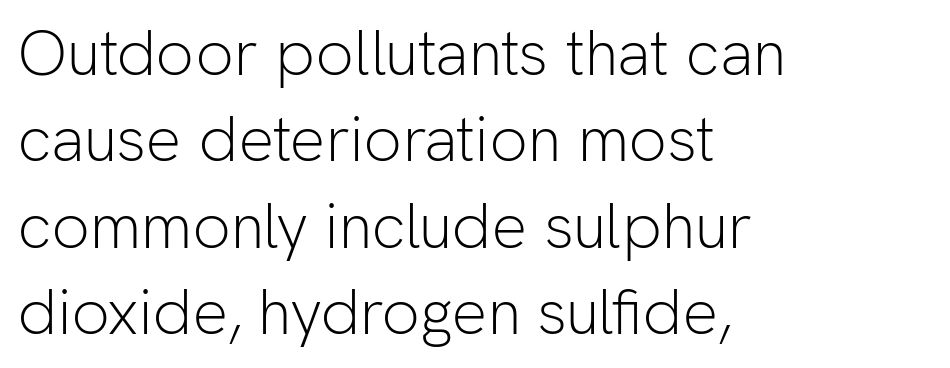
{"serif": "no", "italic": "no", "bold": "no", "weight": "light", "width": "normal", "stroke_contrast": "low", "x_height": "medium", "monospaced": "no", "underline": "no", "align": "left", "line_spacing": "normal", "line_spacing_ratio": 1.37, "letter_spacing": "normal", "letter_spacing_em": 0.0, "glyph_px": 63}
